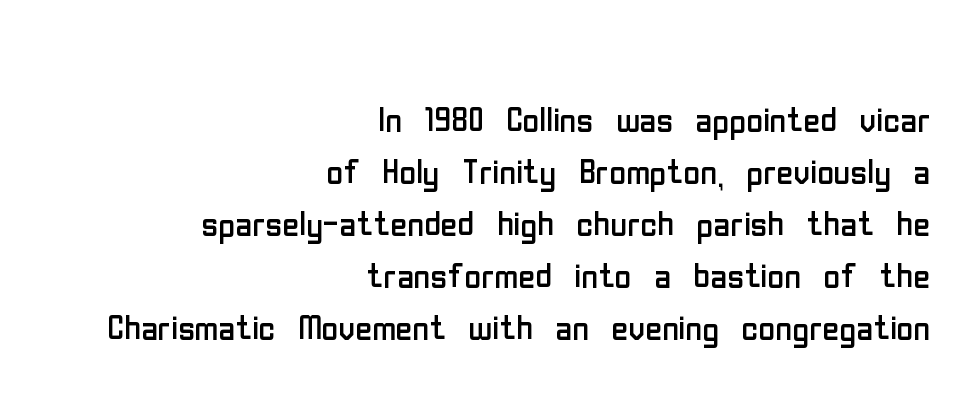
A typesetter would call this proportional, since set widths differ per character. A light-to-regular cut is what we see here. Has an underline been added? It has not. Where is the straight margin? On the right.
